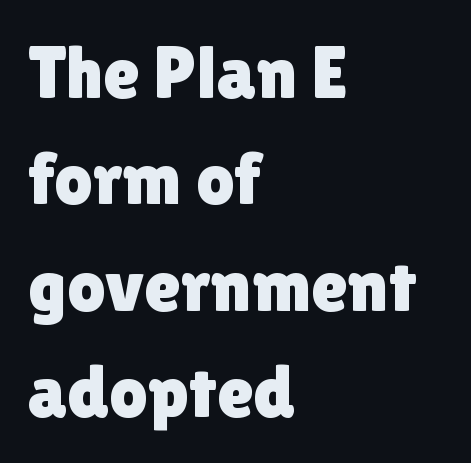
The image shows 75 px sans-serif type, upright; set left-aligned, normal line spacing (1.42x), normal letter spacing, not underlined; a medium x-height.
